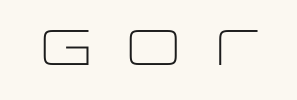
Q: Is the text bold? A: No.
Q: Is the text italic (slanted)? A: No, it is upright.
Q: Is the typeface a serif or a sans-serif typeface? A: Sans-serif.
Q: Is the text underlined? A: No.
Q: Is the spacing between letters normal or unusually wide? A: Unusually wide.
Q: Width (condensed, normal, or wide)? A: Wide.
Q: Stroke contrast? A: Low.
Q: x-height? A: Large.
Q: Monospaced? A: No.
